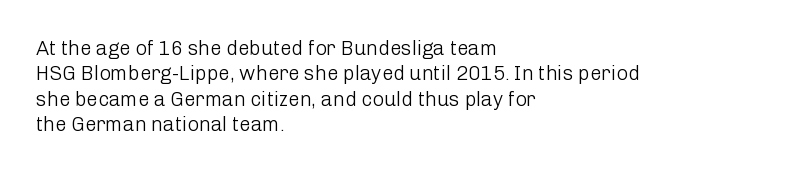
The image shows 20 px text type, upright; set left-aligned, normal line spacing (1.27x), normal letter spacing, not underlined.
